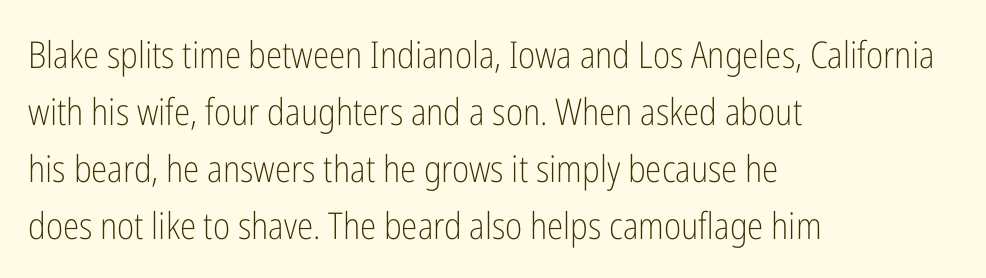
Q: Is the text bold? A: No.
Q: Is the text italic (slanted)? A: No, it is upright.
Q: Is the typeface a serif or a sans-serif typeface? A: Sans-serif.
Q: Is the text underlined? A: No.
Q: How is the paragraph aligned? A: Left-aligned.
Q: Is the spacing between letters normal or unusually wide? A: Normal.
Q: Is the spacing between lines tight, normal or loose? A: Normal.
Q: Width (condensed, normal, or wide)? A: Condensed.
Q: Stroke contrast? A: Low.
Q: x-height? A: Medium.
Q: Monospaced? A: No.
